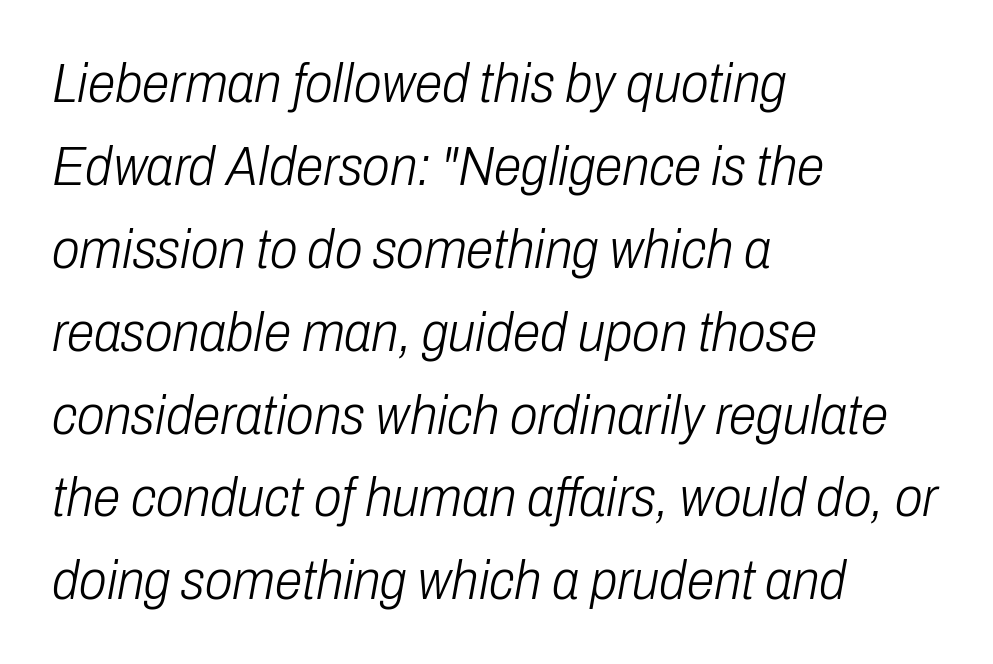
{"italic": "yes", "lean": "right", "slant_degrees": 10, "bold": "no", "weight": "light", "width": "condensed", "stroke_contrast": "low", "x_height": "medium", "monospaced": "no", "underline": "no", "align": "left", "line_spacing": "normal", "line_spacing_ratio": 1.48, "letter_spacing": "normal", "letter_spacing_em": 0.0, "glyph_px": 56}
